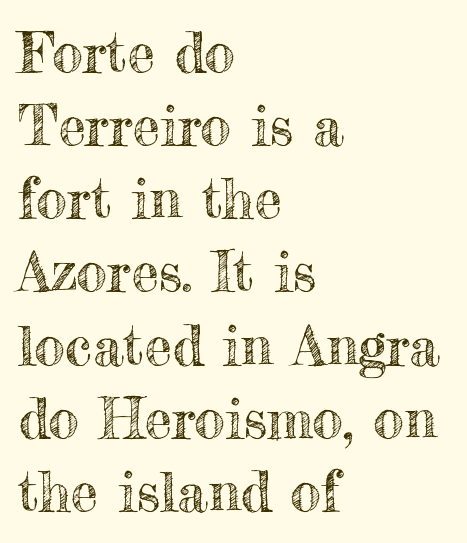
This is roman type, the default non-slanted kind. One-word summary of the alignment: left. How are the letters spaced? Ordinarily, with no added tracking. Think of a printed novel: that variable character pitch is what you see here.
